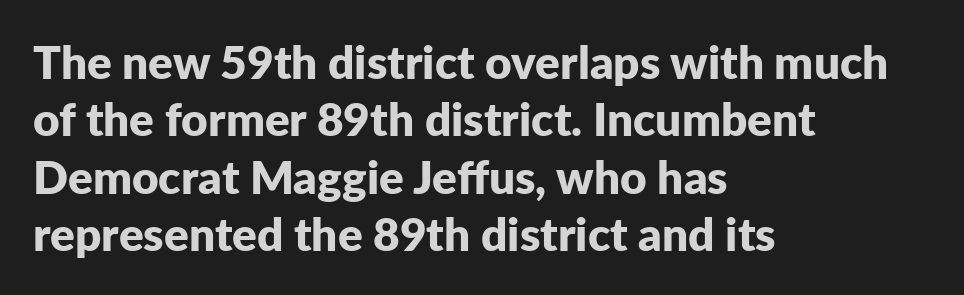
The image shows 46 px bold sans-serif type, upright; set left-aligned, normal line spacing (1.25x), normal letter spacing, not underlined; low stroke contrast and a medium x-height.
